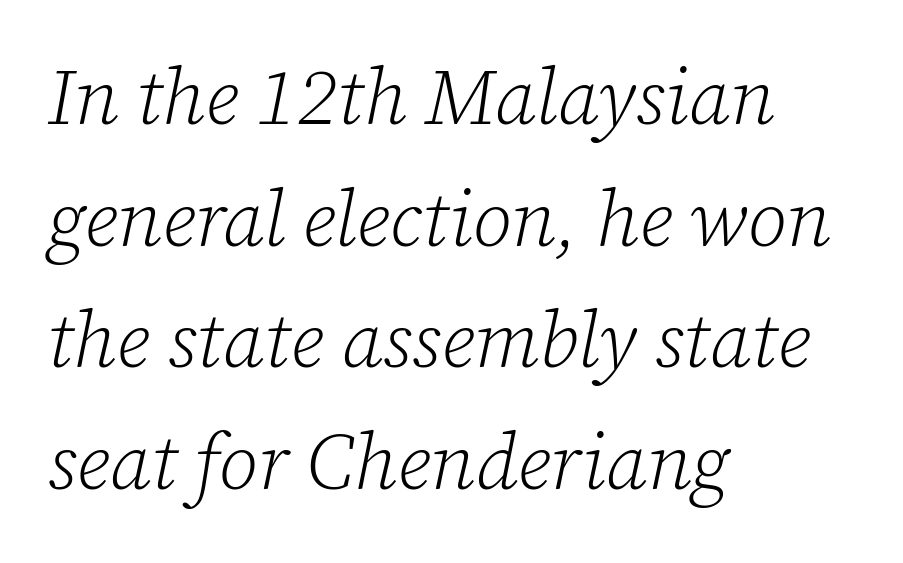
The image shows 78 px light serif type, italic (leaning right); set left-aligned, normal line spacing (1.56x), normal letter spacing, not underlined; low stroke contrast and a medium x-height.
